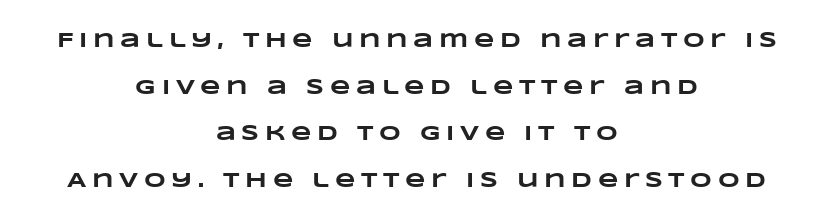
The image shows 21 px bold type; set centered, loose line spacing (2.22x), unusually wide letter spacing (+0.27 em), not underlined.
